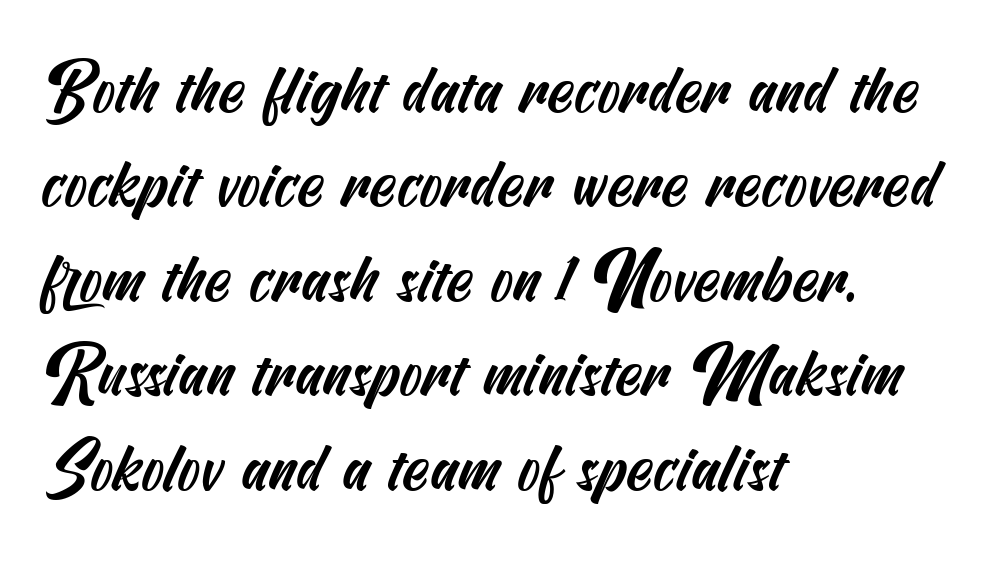
The image shows 67 px condensed sans-serif type; set left-aligned, normal line spacing (1.41x), normal letter spacing, not underlined; medium stroke contrast and a small x-height.
